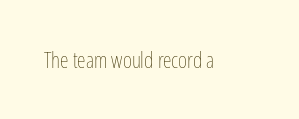
The image shows 22 px text type, upright; set normal letter spacing, not underlined.
